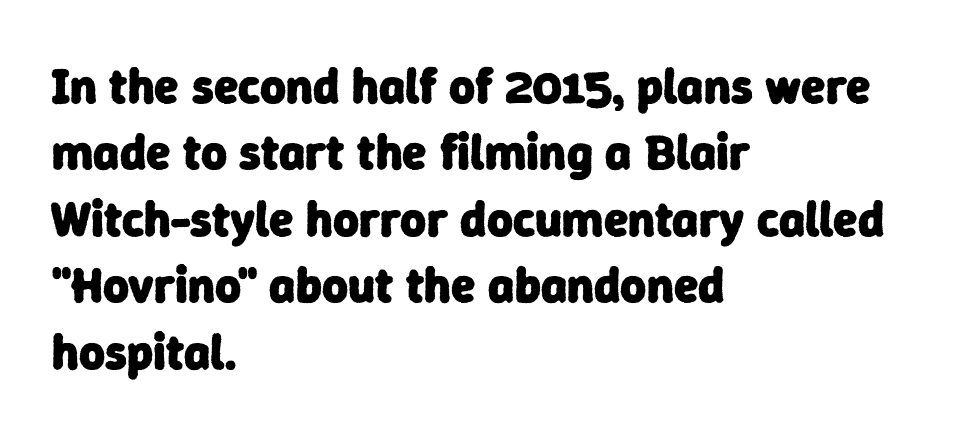
Q: Is the text bold? A: Yes.
Q: Is the typeface a serif or a sans-serif typeface? A: Sans-serif.
Q: Is the text underlined? A: No.
Q: How is the paragraph aligned? A: Left-aligned.
Q: Is the spacing between letters normal or unusually wide? A: Normal.
Q: Is the spacing between lines tight, normal or loose? A: Normal.
Q: Width (condensed, normal, or wide)? A: Normal.
Q: Stroke contrast? A: Low.
Q: x-height? A: Medium.
Q: Monospaced? A: No.
